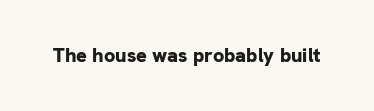
{"italic": "no", "bold": "yes", "underline": "no", "letter_spacing": "normal", "letter_spacing_em": 0.0, "glyph_px": 20}
